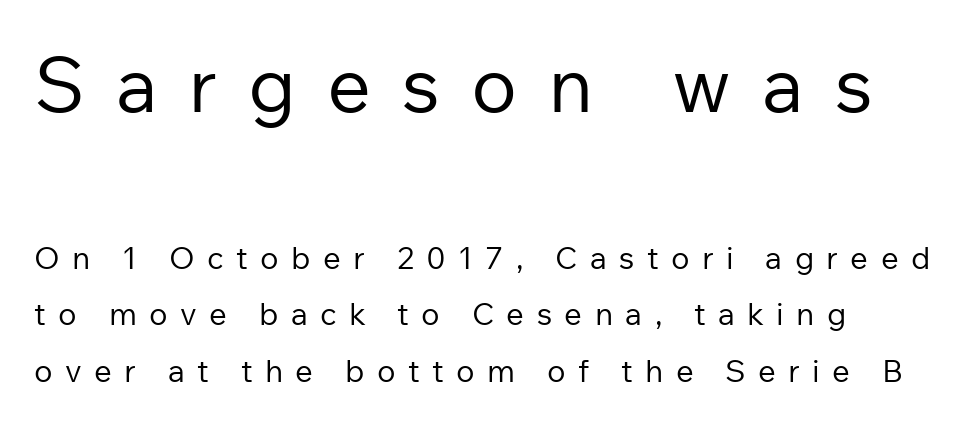
{"serif": "no", "italic": "no", "bold": "no", "weight": "regular", "width": "normal", "stroke_contrast": "low", "x_height": "medium", "monospaced": "no", "underline": "no", "align": "left", "line_spacing_ratio": 1.83, "letter_spacing": "wide", "letter_spacing_em": 0.4, "larger_block": "first", "size_ratio": 2.48, "glyph_px": 77}
